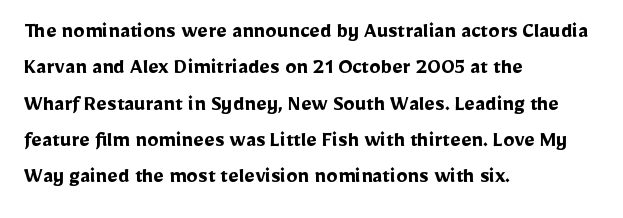
The text block is weighted toward the left margin, trailing off unevenly rightward. These lines carry a lot of weight — the face is fully bold. The letters stand upright; this is a roman face. Each row of text sits above clean, open space. This rendering leaves character spacing at its baseline value.
